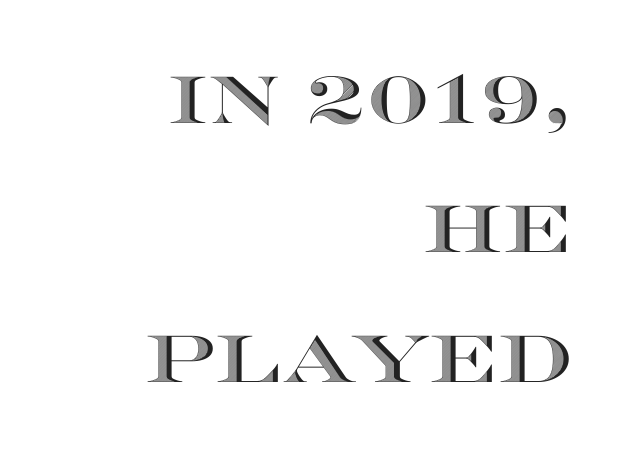
The tracking reads as untouched default to a designer's eye. The passage shown stacks its lines with a broad gap. The baseline area is clear. The lettering stays uniformly vertical, giving the passage a roman look. Is this a fixed-width face? No — the glyphs have proportional, varying widths. The lines in this sample share a right terminus and differ only in where they begin.
